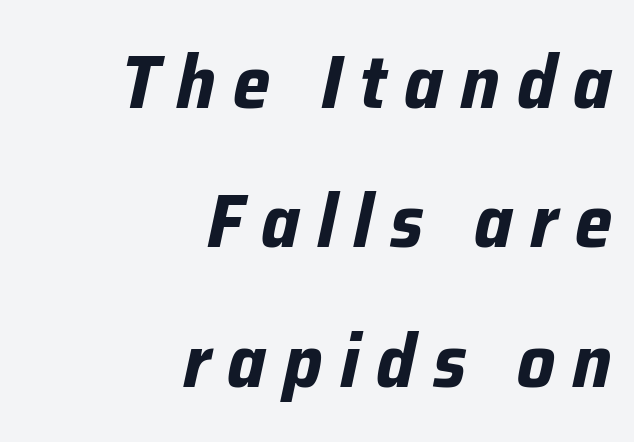
Posture: slanted. Is this a fixed-width face? No — the glyphs have proportional, varying widths. Line ends are locked; line starts wander. You could only call the tracking loose — the letters float apart. The zone under the glyphs is completely vacant. How heavy is the stroke? Heavy — this is a bold.
